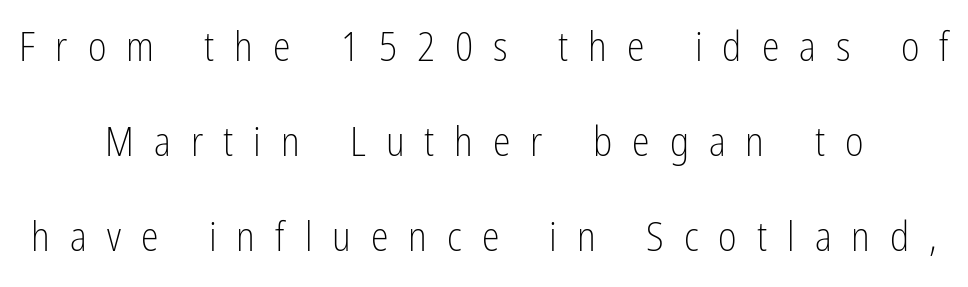
Is this a fixed-width face? No — the glyphs have proportional, varying widths. Do the letters lean? They stand straight. The letterforms stand isolated, each surrounded by extra space. The typesetting does not lean heavy: it is not bold. Centered paragraph, ragged on both sides. In terms of letterform style, serifs are entirely absent.
